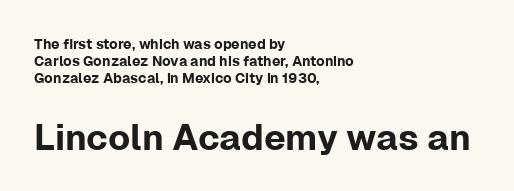
The image shows 36 px sans-serif type, upright; set left-aligned, line spacing 1.2x, normal letter spacing, not underlined; the second (bottom) block is 2.57x larger; low stroke contrast and a medium x-height.
